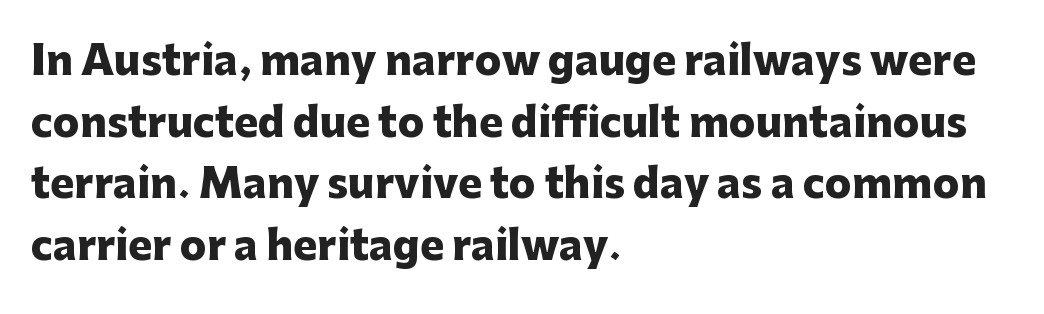
The image shows 40 px heavy sans-serif type, upright; set left-aligned, normal line spacing (1.54x), normal letter spacing, not underlined; low stroke contrast and a medium x-height.
